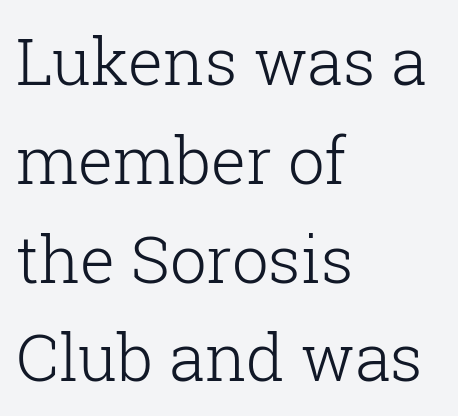
The type sits square on the baseline with zero lean. The characters display serif detailing at their extremities. Descenders hang freely into open space. The text block is weighted toward the left margin, trailing off unevenly rightward.
